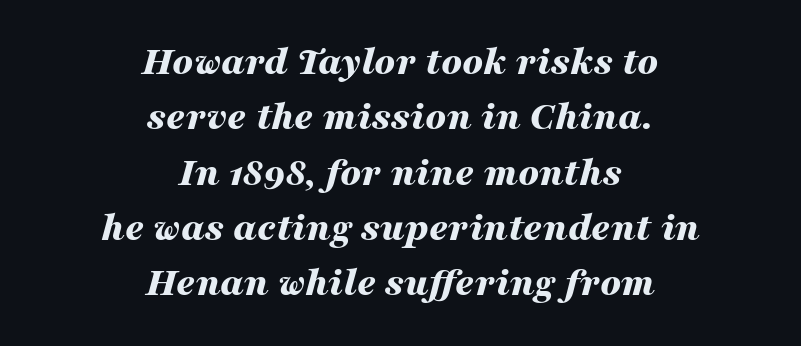
The image shows 41 px bold, wide type, italic (leaning right); set centered, normal line spacing (1.35x), normal letter spacing, not underlined; medium stroke contrast and a medium x-height.
